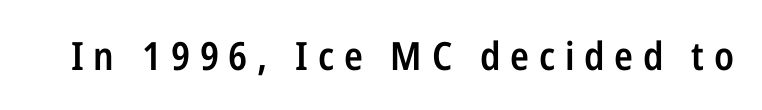
{"serif": "no", "italic": "no", "bold": "semi", "weight": "semibold", "width": "condensed", "stroke_contrast": "low", "x_height": "medium", "monospaced": "no", "underline": "no", "letter_spacing": "wide", "letter_spacing_em": 0.25, "glyph_px": 39}
